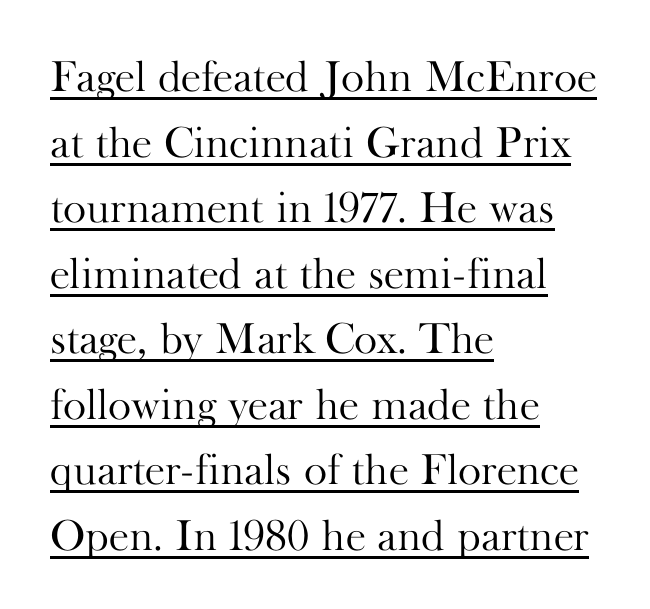
You could call the tracking neutral — neither tight nor loose. Is there any slant? The stems are plumb. Leading matches the norm, producing a regular column. Teacher's note: observe the even left margin — that is flush-left alignment. A typographer would call this underscored text.
